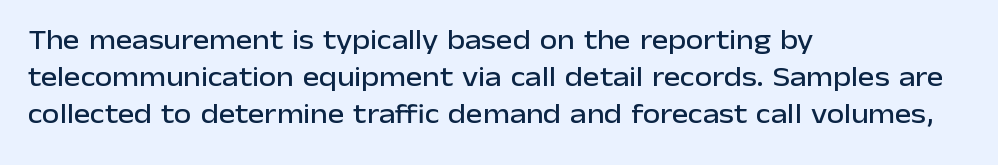
Letterform terminals end flat and unadorned throughout the passage. Upright lettering throughout. A typesetter would call this proportional, since set widths differ per character. Letter spacing: default. The block of text has a typical density, with ordinary space between rows.
